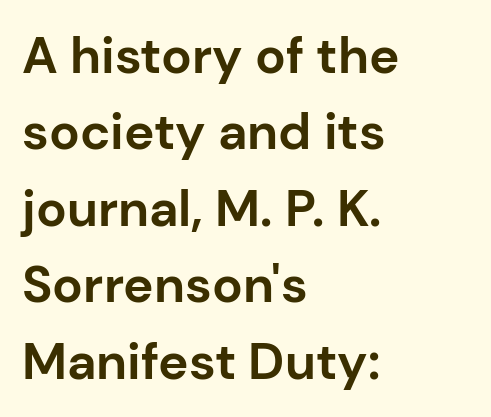
{"serif": "no", "italic": "no", "bold": "yes", "weight": "bold", "width": "normal", "stroke_contrast": "low", "x_height": "medium", "monospaced": "no", "underline": "no", "align": "left", "line_spacing": "normal", "line_spacing_ratio": 1.5, "letter_spacing": "normal", "letter_spacing_em": 0.0, "glyph_px": 51}
